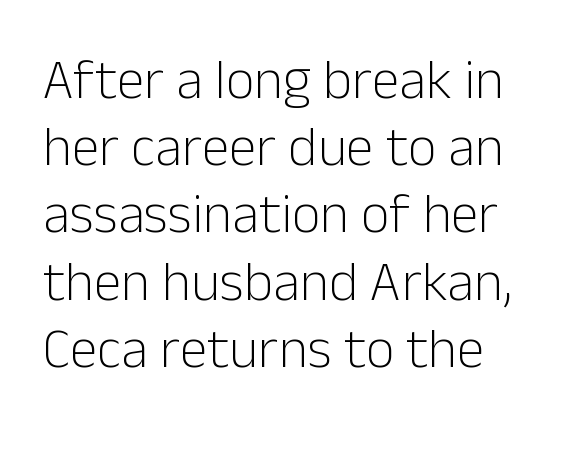
Character widths vary here, with narrow letters taking less room than wide ones. Are there feet on the stems? There aren't — it's a sans. No extra ink here — the face is not bold. Unlike italic type, these characters show no tilt at all. Descenders are the only things crossing below the line.
